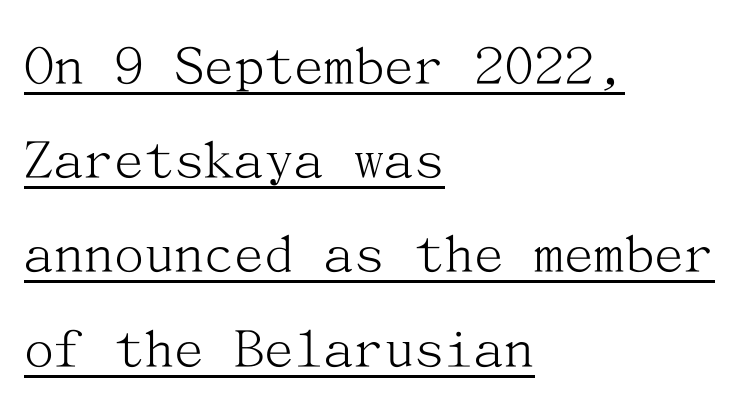
{"serif": "yes", "italic": "no", "bold": "no", "weight": "light", "width": "normal", "stroke_contrast": "medium", "x_height": "medium", "underline": "yes", "align": "left", "line_spacing": "normal", "line_spacing_ratio": 1.57, "letter_spacing": "normal", "letter_spacing_em": 0.0, "glyph_px": 60}
